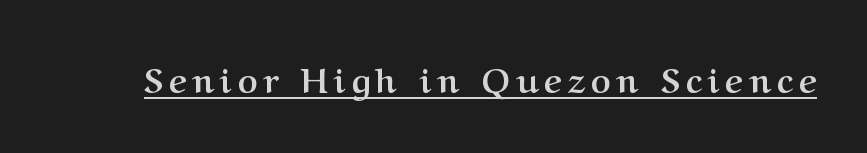
{"serif": "yes", "italic": "no", "bold": "yes", "weight": "semibold", "width": "normal", "stroke_contrast": "medium", "x_height": "medium", "monospaced": "no", "underline": "yes", "glyph_px": 34}
